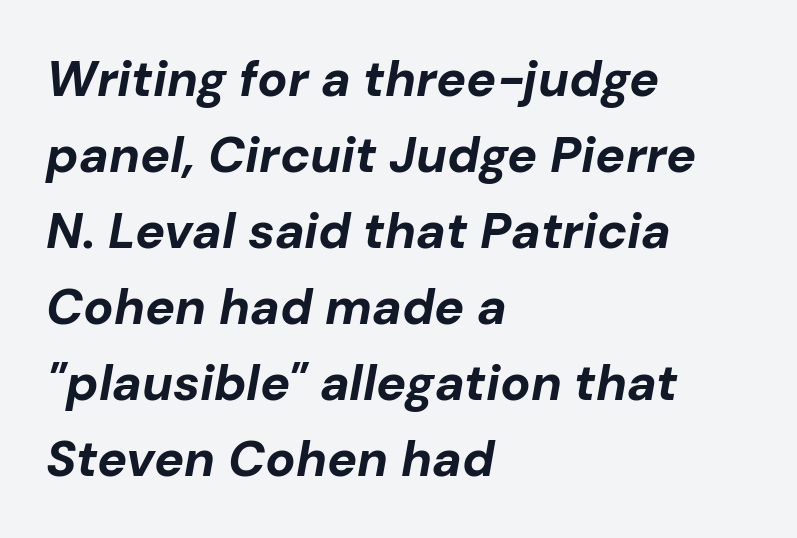
No word sits above an underline. Interline gaps are of average width in this sample. Here the designer chose a conventional face with non-uniform glyph widths. Glyph-to-glyph distance matches everyday printed text. All the whitespace from short lines collects on the right. The sample has been set heavy, in full bold.
